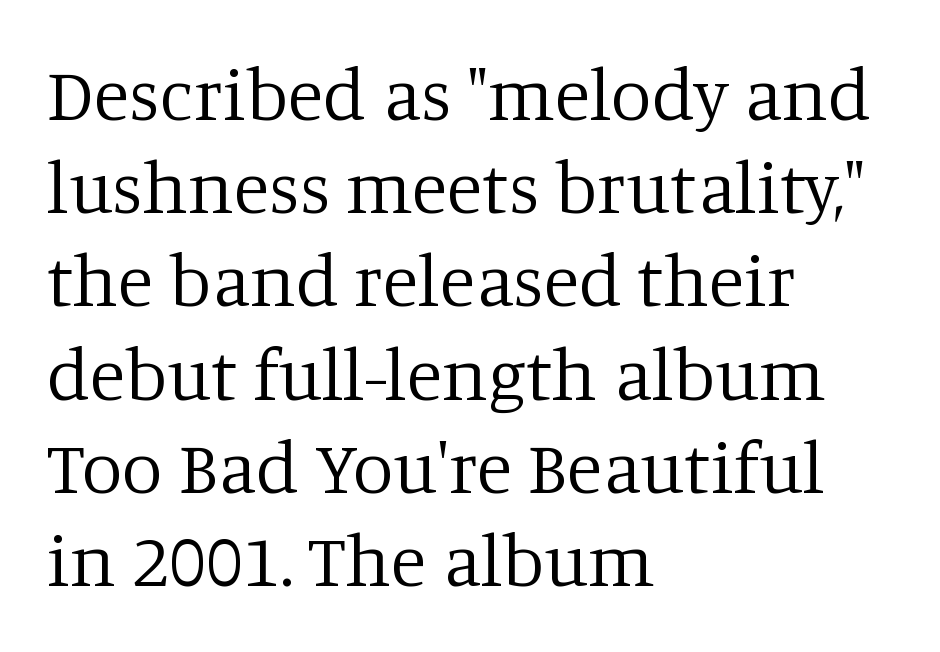
{"serif": "yes", "italic": "no", "bold": "no", "weight": "regular", "width": "normal", "stroke_contrast": "low", "x_height": "large", "monospaced": "no", "underline": "no", "align": "left", "line_spacing": "normal", "line_spacing_ratio": 1.26, "letter_spacing": "normal", "letter_spacing_em": 0.0, "glyph_px": 74}
